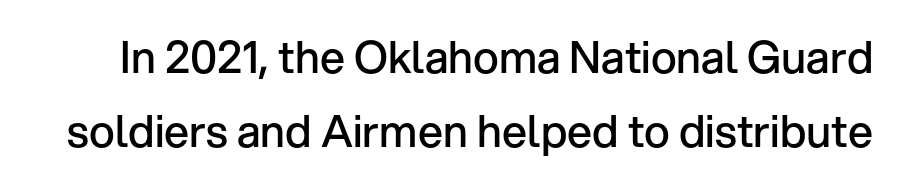
The image shows 44 px semibold sans-serif type, upright; set normal line spacing (1.68x), normal letter spacing, not underlined; low stroke contrast and a medium x-height.
